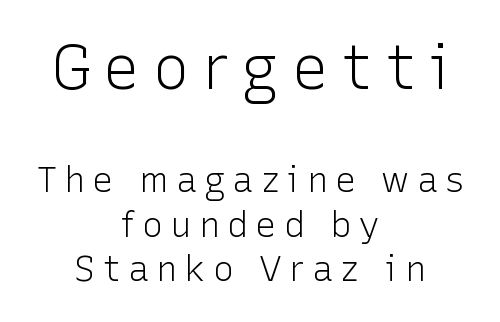
Q: Is the text bold? A: No.
Q: Is the text italic (slanted)? A: No, it is upright.
Q: Is the typeface a serif or a sans-serif typeface? A: Sans-serif.
Q: Is the text underlined? A: No.
Q: How is the paragraph aligned? A: Centered.
Q: Is the spacing between letters normal or unusually wide? A: Unusually wide.
Q: Is the spacing between lines tight, normal or loose? A: Normal.
Q: Which block of text is set in a larger size, the first (top) or the second (bottom)? A: The first (top) one.
Q: Width (condensed, normal, or wide)? A: Normal.
Q: Stroke contrast? A: Low.
Q: x-height? A: Medium.
Q: Monospaced? A: No.
